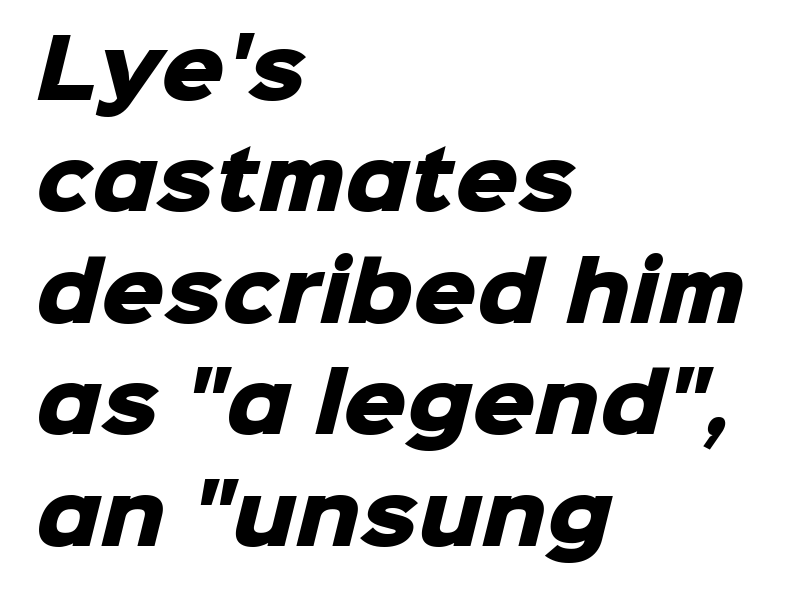
The image shows 79 px heavy sans-serif type; set left-aligned, normal line spacing (1.41x), normal letter spacing, not underlined; low stroke contrast and a medium x-height.
